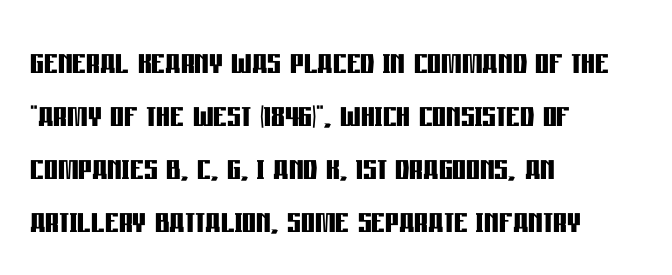
Q: Is the text bold? A: Yes.
Q: Is the text italic (slanted)? A: No, it is upright.
Q: Is the typeface a serif or a sans-serif typeface? A: Sans-serif.
Q: Is the text underlined? A: No.
Q: How is the paragraph aligned? A: Left-aligned.
Q: Is the spacing between letters normal or unusually wide? A: Normal.
Q: Width (condensed, normal, or wide)? A: Condensed.
Q: Stroke contrast? A: Low.
Q: x-height? A: Large.
Q: Monospaced? A: No.
